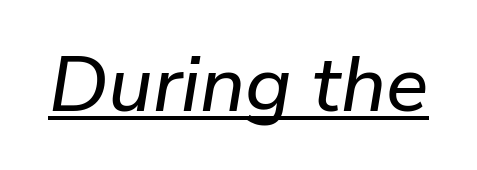
Q: Is the text italic (slanted)? A: Yes, it leans right by about 9 degrees.
Q: Is the text underlined? A: Yes.
Q: Is the spacing between letters normal or unusually wide? A: Normal.
Q: Width (condensed, normal, or wide)? A: Normal.
Q: Stroke contrast? A: Low.
Q: x-height? A: Medium.
Q: Monospaced? A: No.
